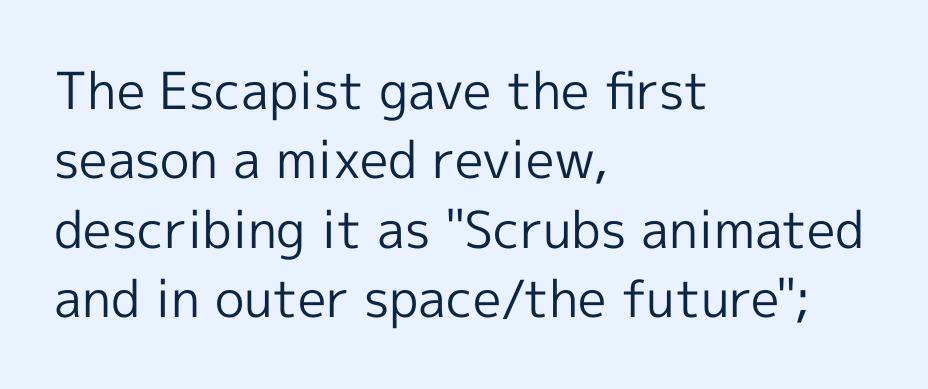
The image shows 51 px regular-weight sans-serif type, upright; set left-aligned, normal line spacing (1.36x), normal letter spacing, not underlined; a medium x-height.
